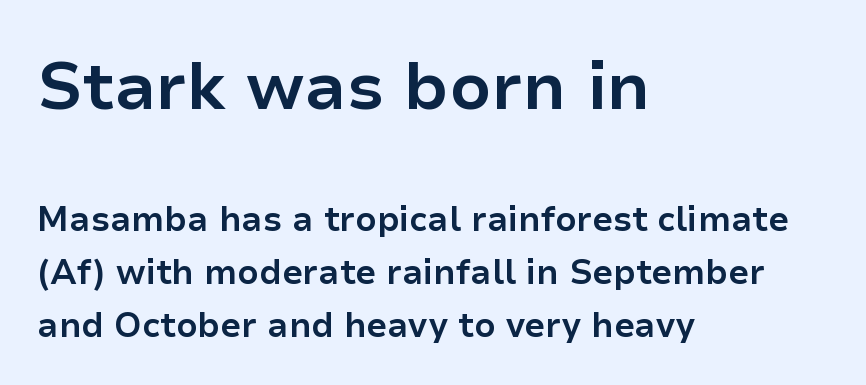
The image shows 67 px bold sans-serif type, upright; set left-aligned, normal line spacing (1.55x), normal letter spacing, not underlined; the first (top) block is 1.97x larger; low stroke contrast and a medium x-height.
